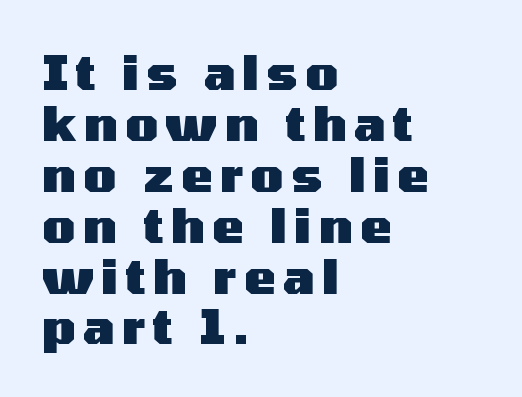
This sample has the flowing, uneven cadence of proportional lettering. The rendering uses a bold face; every stroke is thick and dark. Grotesque or geometric, the face here clearly has no serifs. This rendering features lettering with no underline.
